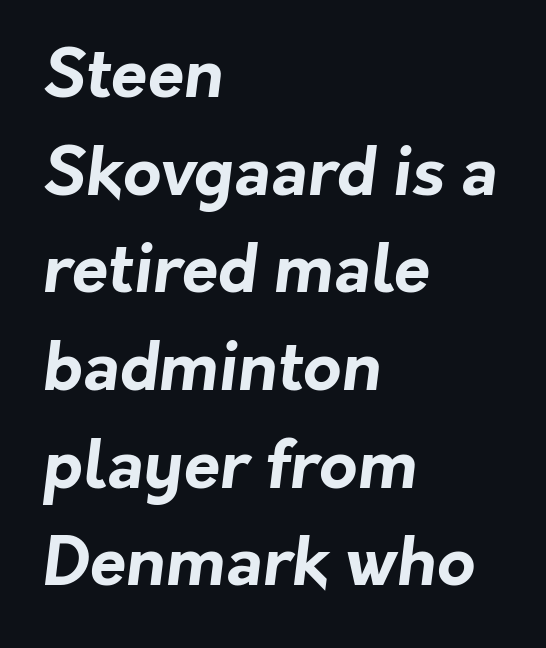
{"serif": "no", "bold": "yes", "weight": "bold", "width": "normal", "stroke_contrast": "low", "x_height": "medium", "monospaced": "no", "underline": "no", "align": "left", "line_spacing": "normal", "line_spacing_ratio": 1.48, "letter_spacing": "normal", "letter_spacing_em": 0.0, "glyph_px": 66}
